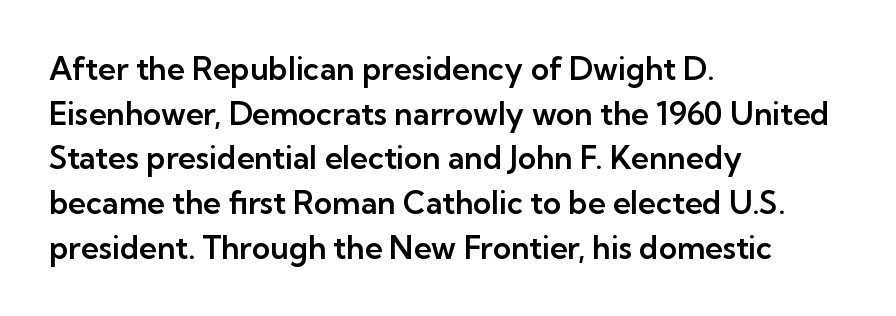
Q: Is the text italic (slanted)? A: No, it is upright.
Q: Is the typeface a serif or a sans-serif typeface? A: Sans-serif.
Q: Is the text underlined? A: No.
Q: How is the paragraph aligned? A: Left-aligned.
Q: Is the spacing between letters normal or unusually wide? A: Normal.
Q: Is the spacing between lines tight, normal or loose? A: Normal.
Q: Width (condensed, normal, or wide)? A: Normal.
Q: Stroke contrast? A: Low.
Q: x-height? A: Medium.
Q: Monospaced? A: No.
